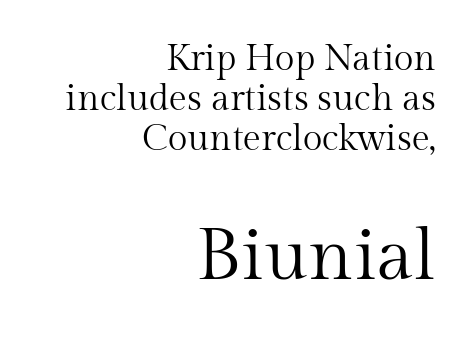
{"serif": "yes", "italic": "no", "bold": "no", "weight": "regular", "width": "normal", "stroke_contrast": "medium", "x_height": "medium", "monospaced": "no", "underline": "no", "align": "right", "line_spacing": "tight", "line_spacing_ratio": 1.11, "letter_spacing": "normal", "letter_spacing_em": 0.0, "larger_block": "second", "size_ratio": 2.0, "glyph_px": 72}
